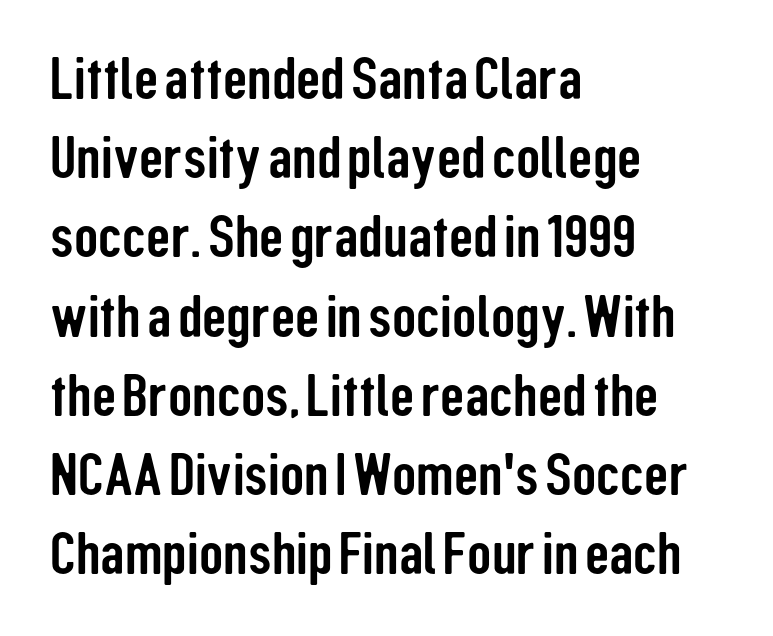
{"serif": "no", "italic": "no", "width": "condensed", "stroke_contrast": "low", "x_height": "medium", "monospaced": "no", "underline": "no", "align": "left", "line_spacing": "normal", "line_spacing_ratio": 1.32, "letter_spacing": "normal", "letter_spacing_em": 0.0, "glyph_px": 60}
